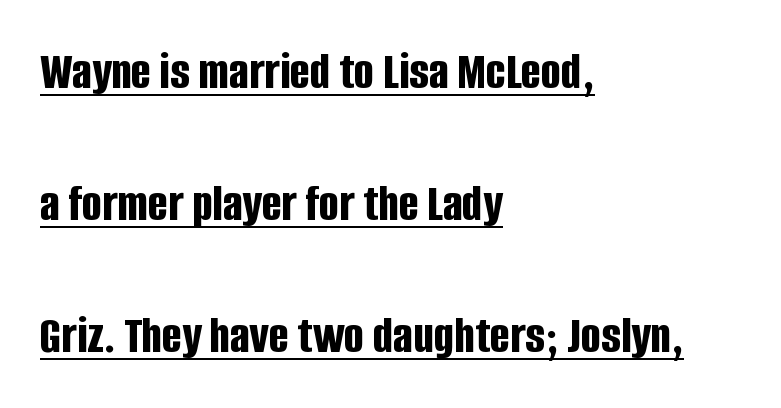
{"serif": "no", "italic": "no", "bold": "yes", "weight": "bold", "width": "condensed", "stroke_contrast": "low", "x_height": "large", "monospaced": "no", "underline": "yes", "align": "left", "line_spacing": "loose", "line_spacing_ratio": 2.49, "letter_spacing": "normal", "letter_spacing_em": 0.0, "glyph_px": 53}
